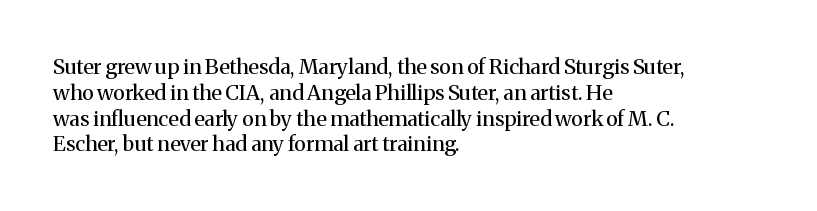
Q: Is the text bold? A: No.
Q: Is the text italic (slanted)? A: No, it is upright.
Q: Is the text underlined? A: No.
Q: How is the paragraph aligned? A: Left-aligned.
Q: Is the spacing between letters normal or unusually wide? A: Normal.
